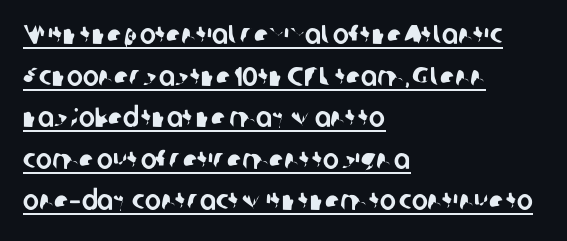
Q: Is the text underlined? A: Yes.
Q: How is the paragraph aligned? A: Left-aligned.
Q: Is the spacing between letters normal or unusually wide? A: Normal.
Q: Is the spacing between lines tight, normal or loose? A: Normal.
